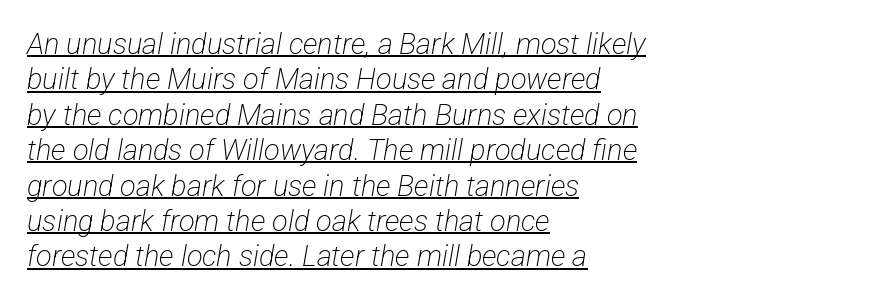
The image shows 29 px light, condensed sans-serif type; set left-aligned, line spacing 1.22x, normal letter spacing, underlined; low stroke contrast and a medium x-height.
